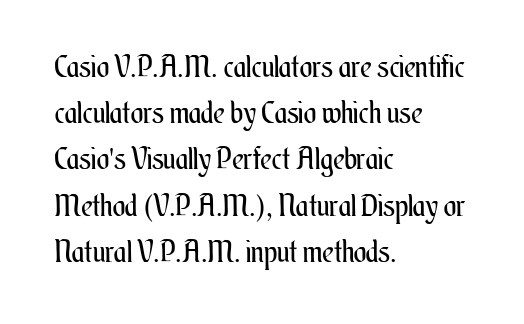
The image shows 30 px regular-weight, condensed type, upright; set left-aligned, normal line spacing (1.54x), normal letter spacing, not underlined; medium stroke contrast and a small x-height.
